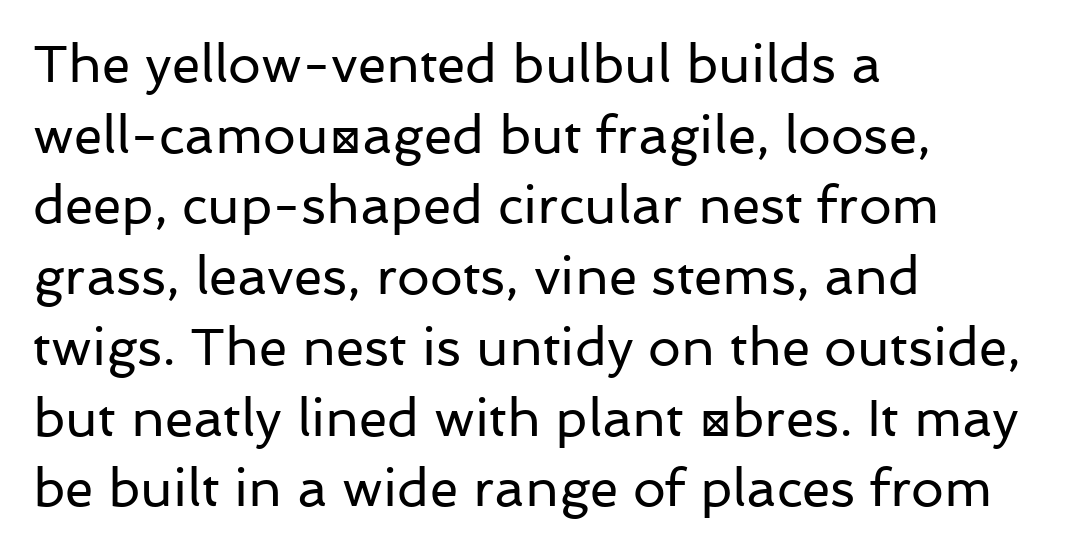
The image shows 52 px regular-weight sans-serif type, upright; set left-aligned, normal line spacing (1.36x), normal letter spacing, not underlined; low stroke contrast and a medium x-height.
